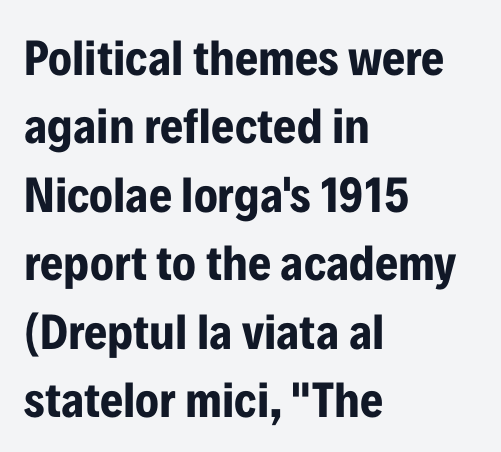
The image shows 50 px bold, condensed sans-serif type, upright; set left-aligned, normal line spacing (1.37x), normal letter spacing, not underlined; low stroke contrast and a medium x-height.
